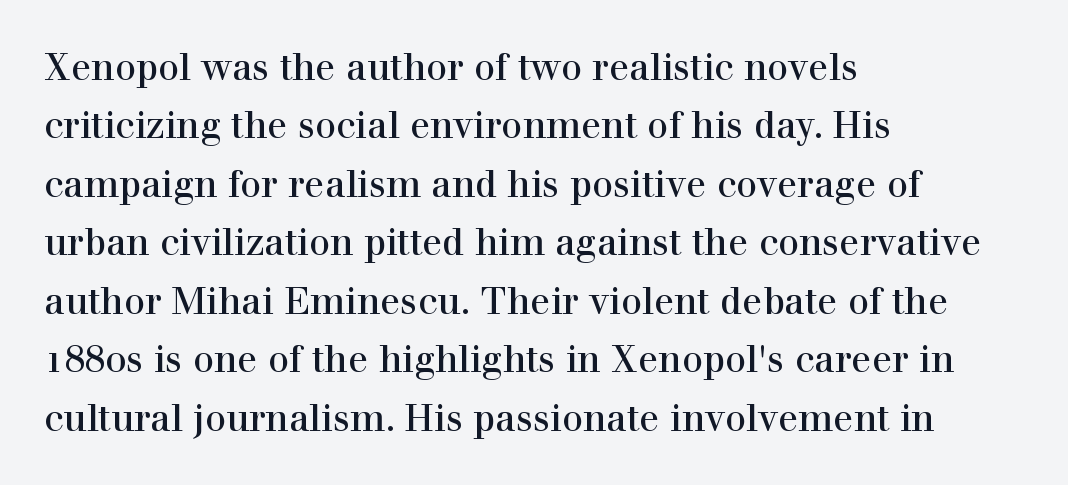
{"serif": "yes", "italic": "no", "width": "normal", "x_height": "medium", "monospaced": "no", "underline": "no", "align": "left", "line_spacing": "normal", "line_spacing_ratio": 1.58, "letter_spacing": "normal", "letter_spacing_em": 0.0, "glyph_px": 37}
